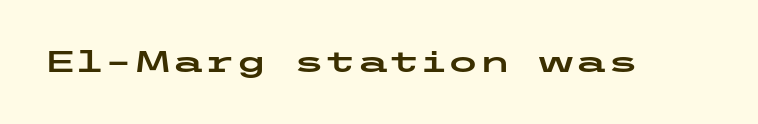
Q: Is the text italic (slanted)? A: No, it is upright.
Q: Is the typeface a serif or a sans-serif typeface? A: Sans-serif.
Q: Is the text underlined? A: No.
Q: Is the spacing between letters normal or unusually wide? A: Normal.
Q: Width (condensed, normal, or wide)? A: Wide.
Q: Stroke contrast? A: Low.
Q: x-height? A: Medium.
